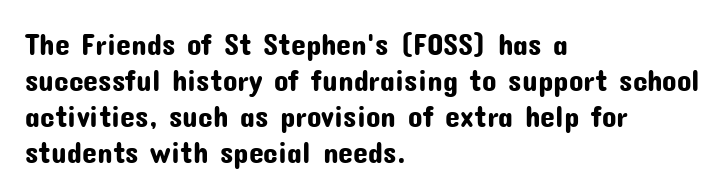
You could not count columns in this text — the font is proportionally spaced. Does the type have serifs? No, each stem ends abruptly. Is the block centered? No — it sits flush against the left margin. Nobody drew a line under any word here. Nope, not italic — everything's standing straight. The gaps between neighbouring characters are ordinary and unremarkable.
